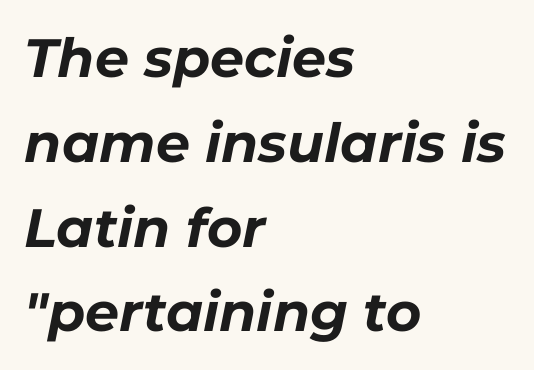
The image shows 54 px bold type, italic (leaning right); set left-aligned, normal line spacing (1.57x), normal letter spacing, not underlined; low stroke contrast and a medium x-height.
